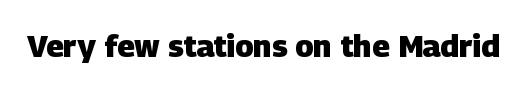
Q: Is the text bold? A: Yes.
Q: Is the typeface a serif or a sans-serif typeface? A: Sans-serif.
Q: Is the text underlined? A: No.
Q: Is the spacing between letters normal or unusually wide? A: Normal.
Q: Width (condensed, normal, or wide)? A: Normal.
Q: Stroke contrast? A: Low.
Q: x-height? A: Large.
Q: Monospaced? A: No.
